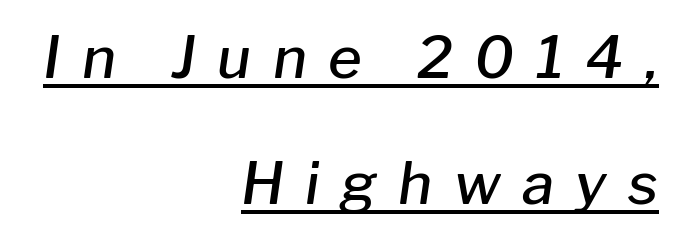
The image shows 58 px semibold type, italic (leaning right); set right-aligned, loose line spacing (2.17x), unusually wide letter spacing (+0.37 em), underlined; low stroke contrast and a medium x-height.
